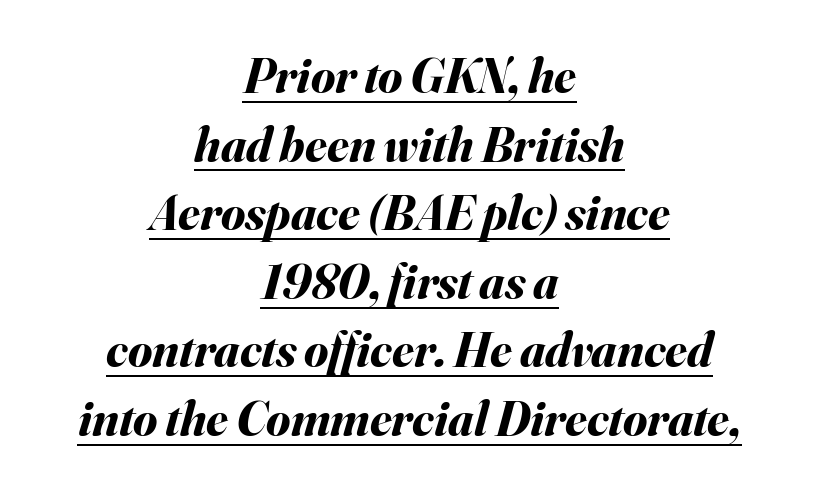
{"italic": "yes", "lean": "right", "slant_degrees": 16, "bold": "yes", "weight": "bold", "width": "normal", "stroke_contrast": "medium", "x_height": "small", "monospaced": "no", "underline": "yes", "align": "center", "line_spacing": "normal", "line_spacing_ratio": 1.4, "letter_spacing": "normal", "letter_spacing_em": 0.0, "glyph_px": 49}
